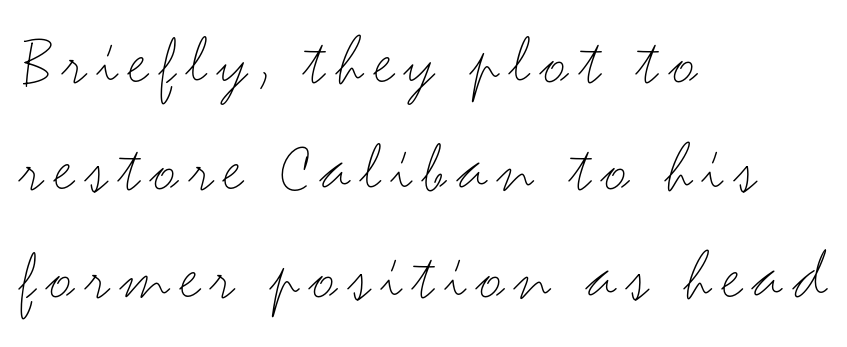
A sans-serif font was chosen for this passage. One-word summary of the alignment: left. Line spacing here is normal. You could not count columns in this text — the font is proportionally spaced. Descender tails drop into unmarked territory. Caption: face not bold, strokes unweighted.
